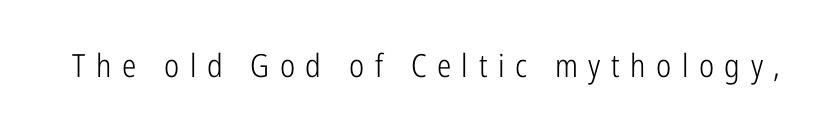
The image shows 32 px light, condensed sans-serif type, upright; set unusually wide letter spacing (+0.33 em), not underlined; low stroke contrast and a medium x-height.
